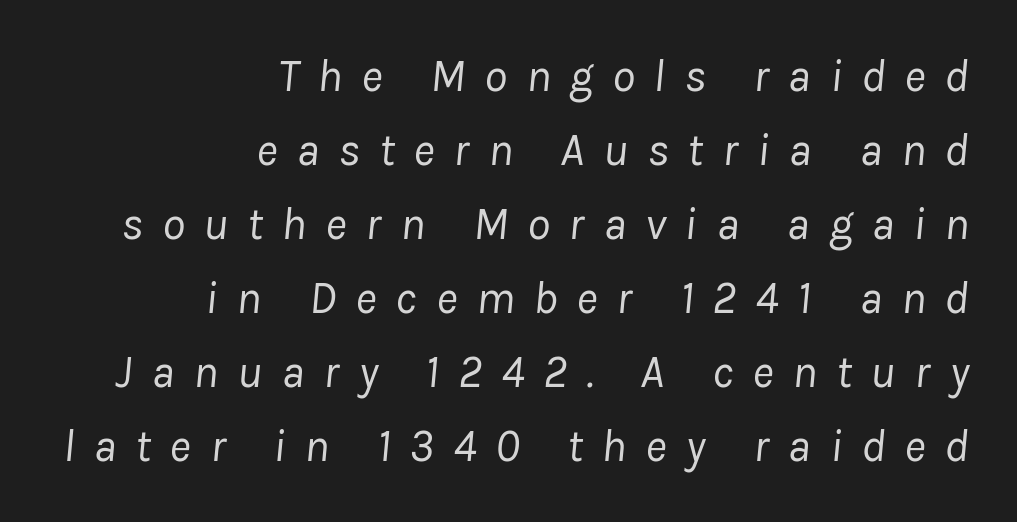
Q: Is the text bold? A: No.
Q: Is the text italic (slanted)? A: Yes, it leans right by about 8 degrees.
Q: Is the text underlined? A: No.
Q: How is the paragraph aligned? A: Right-aligned.
Q: Is the spacing between letters normal or unusually wide? A: Unusually wide.
Q: Is the spacing between lines tight, normal or loose? A: Normal.
Q: Width (condensed, normal, or wide)? A: Normal.
Q: Stroke contrast? A: Low.
Q: x-height? A: Medium.
Q: Monospaced? A: No.
